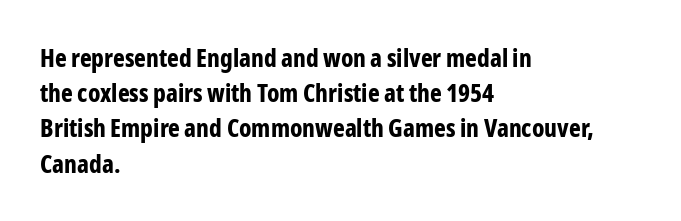
The image shows 25 px bold type, upright; set left-aligned, normal line spacing (1.41x), normal letter spacing, not underlined.
